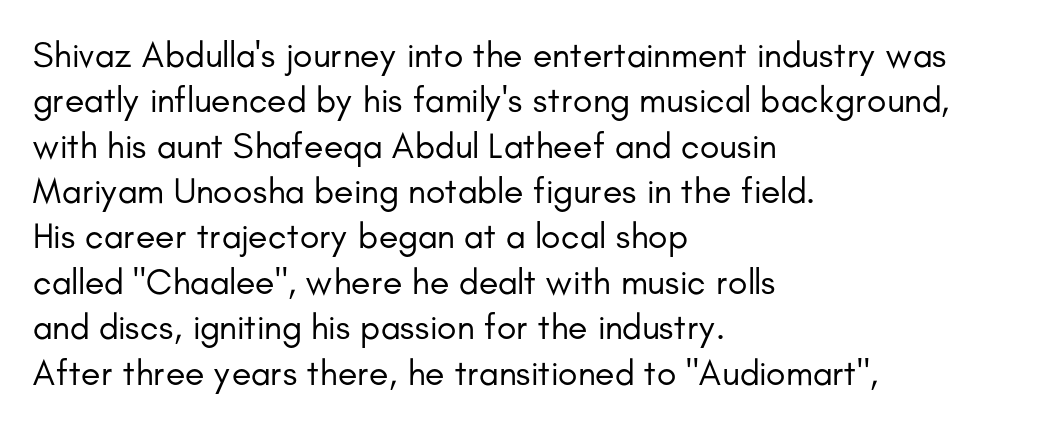
The lines are quadded left. The specimen reads as upright at a glance. These lines are rendered in a variable-pitch font. Normally led — the rows are evenly, conventionally spaced. The characters are drawn with everyday or finer stroke widths. No word sits above an underline.
